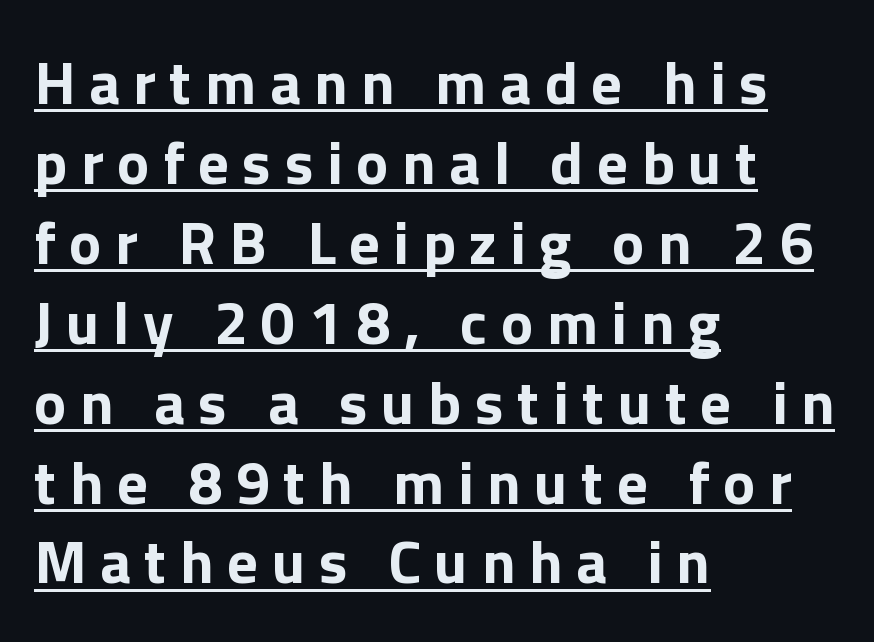
{"serif": "no", "italic": "no", "bold": "yes", "weight": "bold", "width": "normal", "x_height": "medium", "monospaced": "no", "underline": "yes", "align": "left", "line_spacing": "normal", "line_spacing_ratio": 1.31, "letter_spacing": "wide", "letter_spacing_em": 0.22, "glyph_px": 61}
